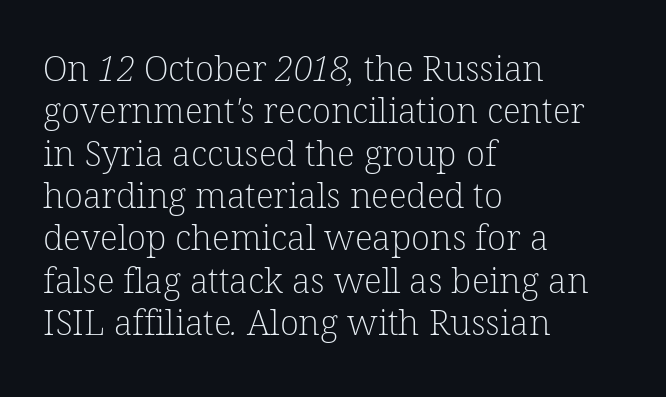
Reading down the block, your eye returns to a fixed left position each line. Letters rest on an invisible, unmarked baseline. The horizontal fit of the characters is conventional and even. To sum up the face: it has serifs. Each stroke keeps to a modest, everyday thickness or less.
